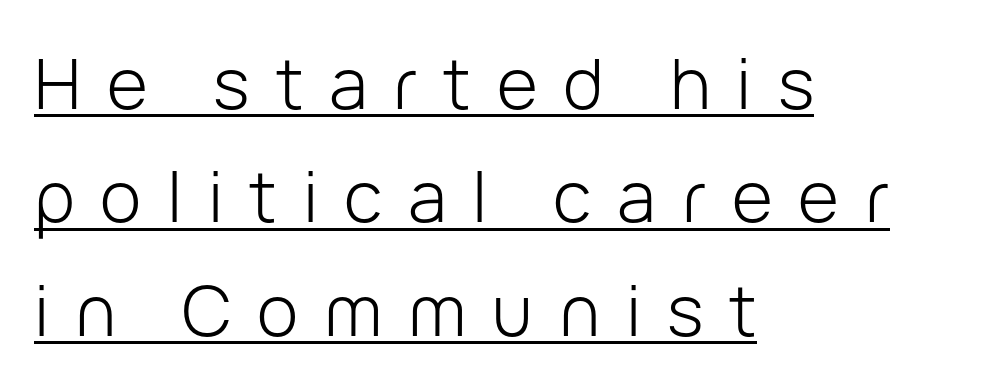
The image shows 70 px light sans-serif type, upright; set left-aligned, normal line spacing (1.62x), unusually wide letter spacing (+0.37 em), underlined; low stroke contrast and a medium x-height.
